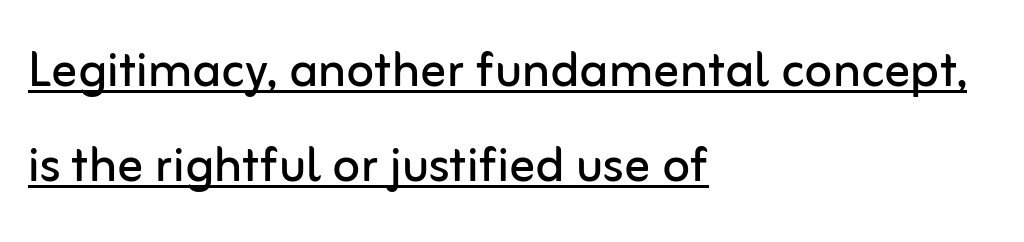
{"serif": "no", "italic": "no", "bold": "no", "weight": "regular", "width": "normal", "stroke_contrast": "low", "x_height": "medium", "monospaced": "no", "underline": "yes", "align": "left", "line_spacing": "normal", "line_spacing_ratio": 1.49, "letter_spacing": "normal", "letter_spacing_em": 0.0, "glyph_px": 64}
